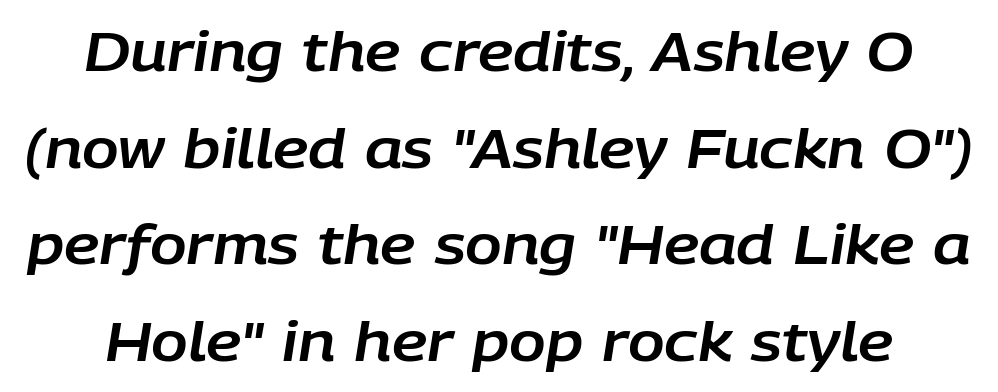
The image shows 54 px text type, italic (leaning right); set line spacing 1.79x, normal letter spacing, not underlined; low stroke contrast and a large x-height.
